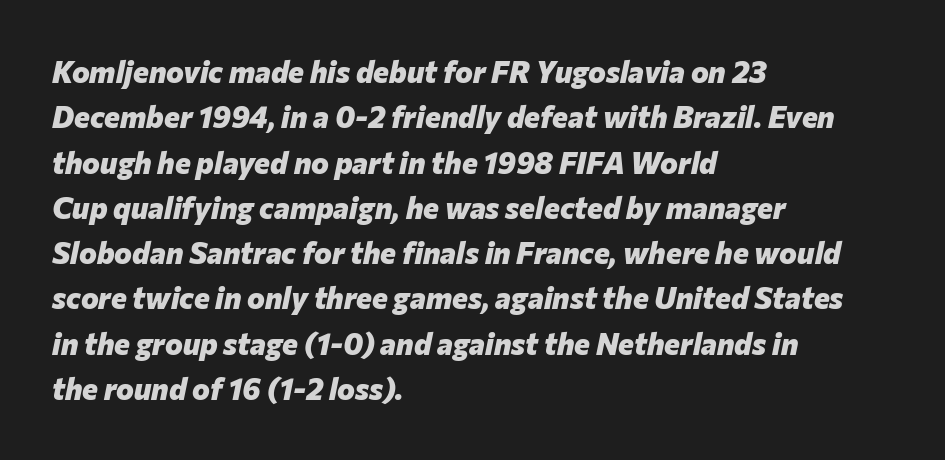
Q: Is the text bold? A: Yes.
Q: Is the text italic (slanted)? A: Yes, it leans right by about 12 degrees.
Q: Is the text underlined? A: No.
Q: How is the paragraph aligned? A: Left-aligned.
Q: Is the spacing between letters normal or unusually wide? A: Normal.
Q: Is the spacing between lines tight, normal or loose? A: Normal.
Q: Width (condensed, normal, or wide)? A: Normal.
Q: Stroke contrast? A: Low.
Q: x-height? A: Medium.
Q: Monospaced? A: No.
